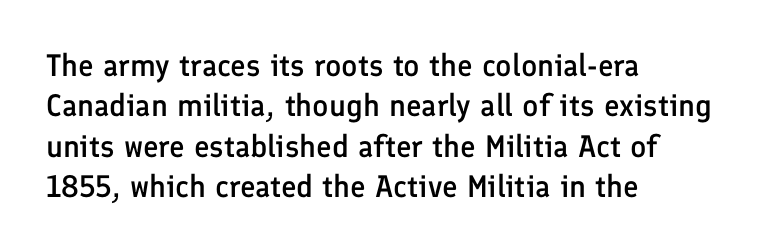
Q: Is the text bold? A: Semi-bold.
Q: Is the text italic (slanted)? A: No, it is upright.
Q: Is the typeface a serif or a sans-serif typeface? A: Sans-serif.
Q: Is the text underlined? A: No.
Q: How is the paragraph aligned? A: Left-aligned.
Q: Is the spacing between letters normal or unusually wide? A: Normal.
Q: Is the spacing between lines tight, normal or loose? A: Normal.
Q: Width (condensed, normal, or wide)? A: Normal.
Q: Stroke contrast? A: Low.
Q: x-height? A: Medium.
Q: Monospaced? A: No.
